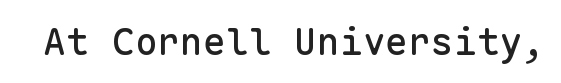
Is the letter spacing exaggerated? No — it looks like the ordinary default. Regarding serifs, this sample does without them. The area under the type is left untouched. Looks like terminal output: every glyph gets an equal slot. Style check: upright.
